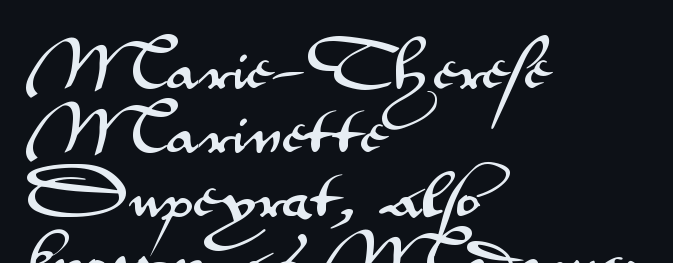
Q: Is the text italic (slanted)? A: Yes.
Q: Is the typeface a serif or a sans-serif typeface? A: Sans-serif.
Q: Is the text underlined? A: No.
Q: How is the paragraph aligned? A: Left-aligned.
Q: Is the spacing between letters normal or unusually wide? A: Normal.
Q: Width (condensed, normal, or wide)? A: Wide.
Q: Stroke contrast? A: Medium.
Q: x-height? A: Small.
Q: Monospaced? A: No.
